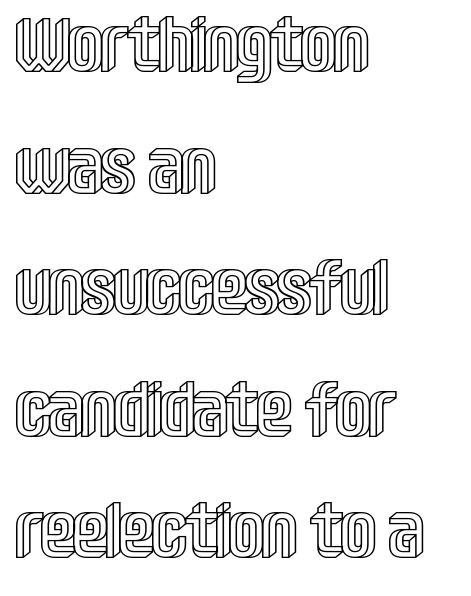
Posture: upright roman. The gaps between neighbouring characters are ordinary and unremarkable. Successive baselines arrive at the customary interval. These lines are rendered in a variable-pitch font. Line beginnings align vertically; line endings do not. Clear beneath every line of the passage.
